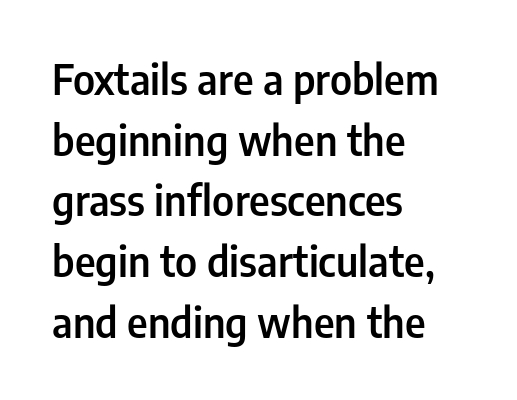
{"serif": "no", "italic": "no", "bold": "semi", "weight": "semibold", "width": "condensed", "stroke_contrast": "low", "x_height": "medium", "monospaced": "no", "underline": "no", "align": "left", "line_spacing": "normal", "line_spacing_ratio": 1.48, "letter_spacing": "normal", "letter_spacing_em": 0.0, "glyph_px": 41}
